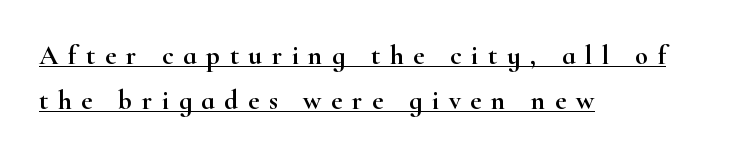
The image shows 27 px text type, upright; set left-aligned, normal line spacing (1.67x), unusually wide letter spacing (+0.36 em), underlined.
